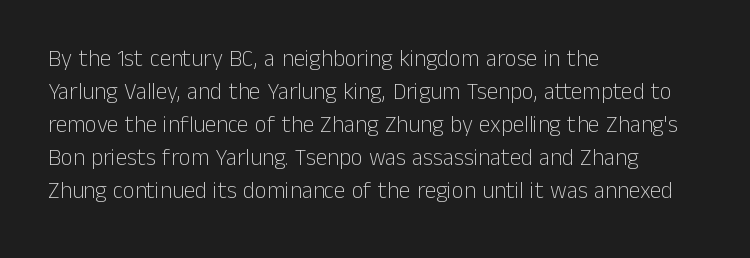
Q: Is the text bold? A: No.
Q: Is the text italic (slanted)? A: No, it is upright.
Q: Is the text underlined? A: No.
Q: How is the paragraph aligned? A: Left-aligned.
Q: Is the spacing between letters normal or unusually wide? A: Normal.
Q: Is the spacing between lines tight, normal or loose? A: Normal.
